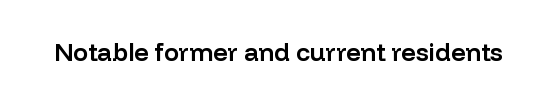
{"italic": "no", "bold": "semi", "underline": "no", "letter_spacing": "normal", "letter_spacing_em": 0.0, "glyph_px": 25}
